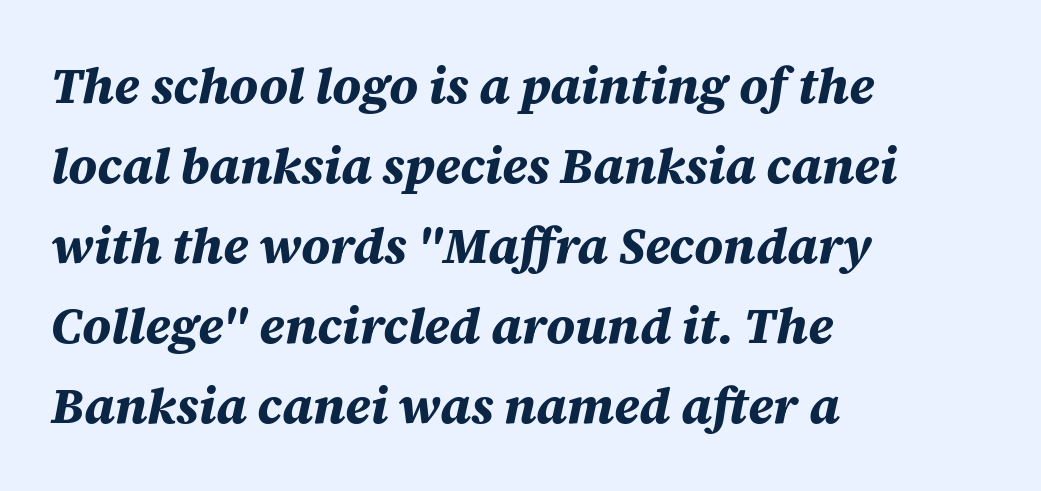
The image shows 50 px bold type, italic (leaning right); set left-aligned, normal line spacing (1.6x), normal letter spacing, not underlined; medium stroke contrast and a large x-height.
